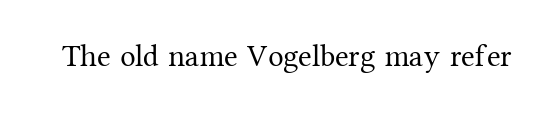
Q: Is the text bold? A: No.
Q: Is the text italic (slanted)? A: No, it is upright.
Q: Is the typeface a serif or a sans-serif typeface? A: Serif.
Q: Is the text underlined? A: No.
Q: Is the spacing between letters normal or unusually wide? A: Normal.
Q: Width (condensed, normal, or wide)? A: Normal.
Q: Stroke contrast? A: Medium.
Q: x-height? A: Medium.
Q: Monospaced? A: No.
